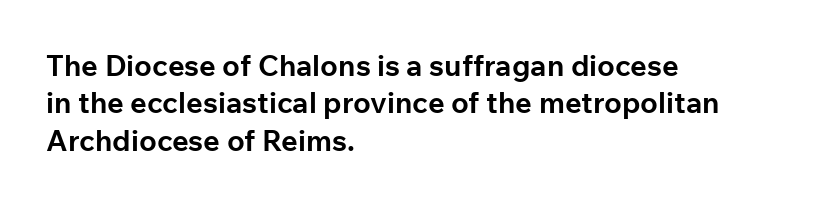
Q: Is the text bold? A: Yes.
Q: Is the text italic (slanted)? A: No, it is upright.
Q: Is the typeface a serif or a sans-serif typeface? A: Sans-serif.
Q: Is the text underlined? A: No.
Q: How is the paragraph aligned? A: Left-aligned.
Q: Is the spacing between letters normal or unusually wide? A: Normal.
Q: Is the spacing between lines tight, normal or loose? A: Normal.
Q: Width (condensed, normal, or wide)? A: Normal.
Q: Stroke contrast? A: Low.
Q: x-height? A: Medium.
Q: Monospaced? A: No.
